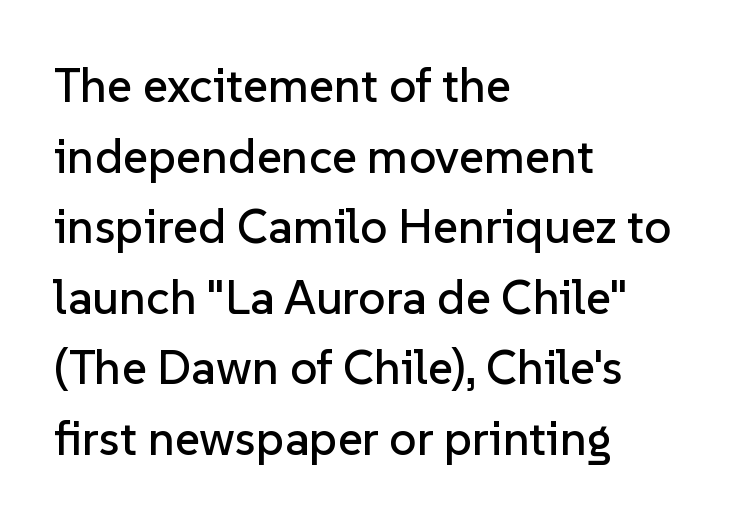
The image shows 48 px sans-serif type, upright; set left-aligned, normal line spacing (1.47x), normal letter spacing, not underlined; low stroke contrast and a medium x-height.
